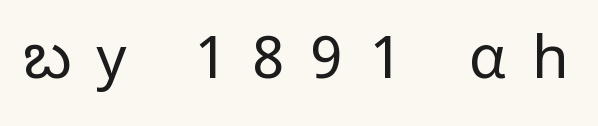
The image shows 59 px regular-weight sans-serif type, upright; set unusually wide letter spacing (+0.44 em), not underlined; low stroke contrast and a medium x-height.
